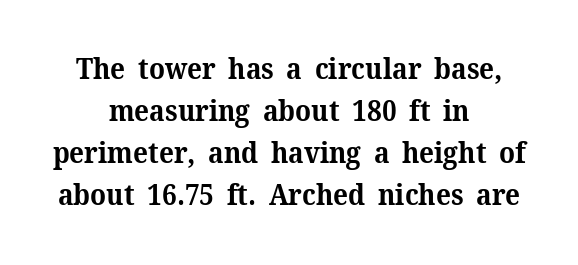
The image shows 28 px bold serif type, upright; set centered, normal line spacing (1.5x), normal letter spacing, not underlined; medium stroke contrast and a medium x-height.
